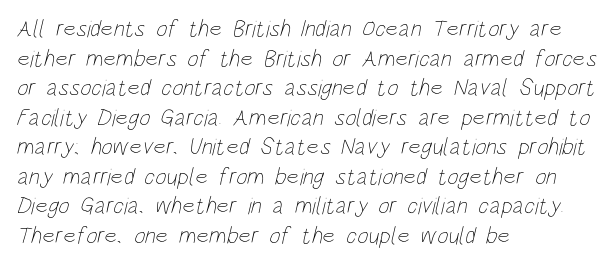
The strokes carry an ordinary text weight at most. Letter spacing: default. All the whitespace from short lines collects on the right. Anything drawn beneath the words? Only blank space.
